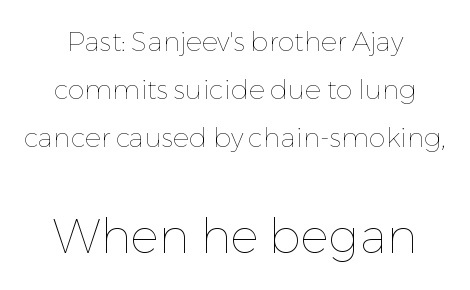
The image shows 48 px thin type, upright; set line spacing 1.77x, normal letter spacing, not underlined; the second (bottom) block is 1.78x larger; low stroke contrast and a medium x-height.
